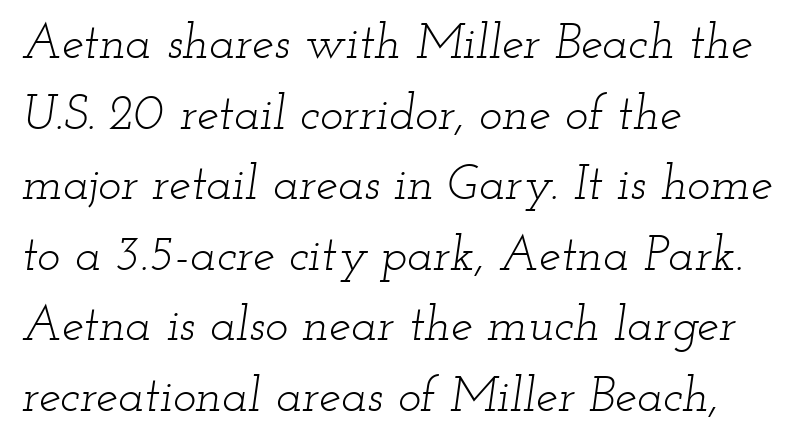
The image shows 49 px light, wide serif type, italic (leaning right); set left-aligned, normal line spacing (1.44x), normal letter spacing, not underlined; low stroke contrast and a small x-height.
